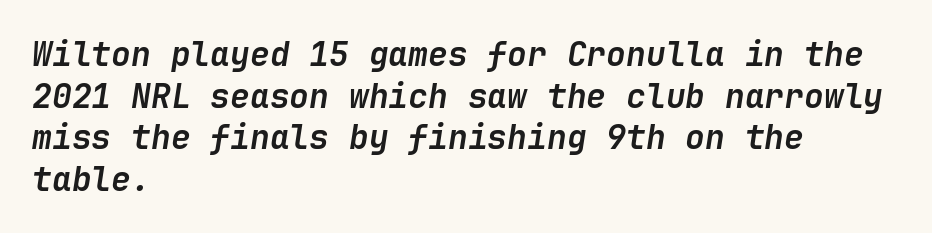
Q: Is the text bold? A: Yes.
Q: Is the text italic (slanted)? A: Yes, it leans right by about 9 degrees.
Q: Is the text underlined? A: No.
Q: How is the paragraph aligned? A: Left-aligned.
Q: Is the spacing between letters normal or unusually wide? A: Normal.
Q: Is the spacing between lines tight, normal or loose? A: Normal.
Q: Width (condensed, normal, or wide)? A: Normal.
Q: Stroke contrast? A: Low.
Q: x-height? A: Medium.
